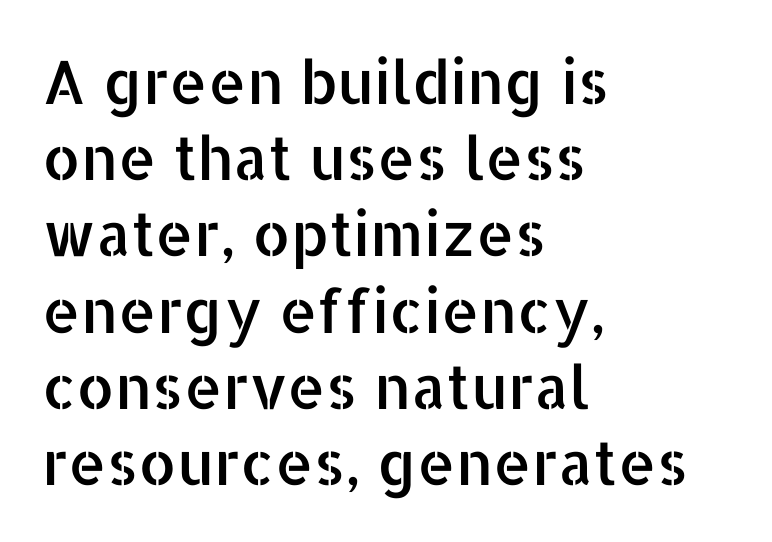
The image shows 60 px sans-serif type, upright; set left-aligned, normal line spacing (1.27x), normal letter spacing, not underlined; low stroke contrast and a medium x-height.
